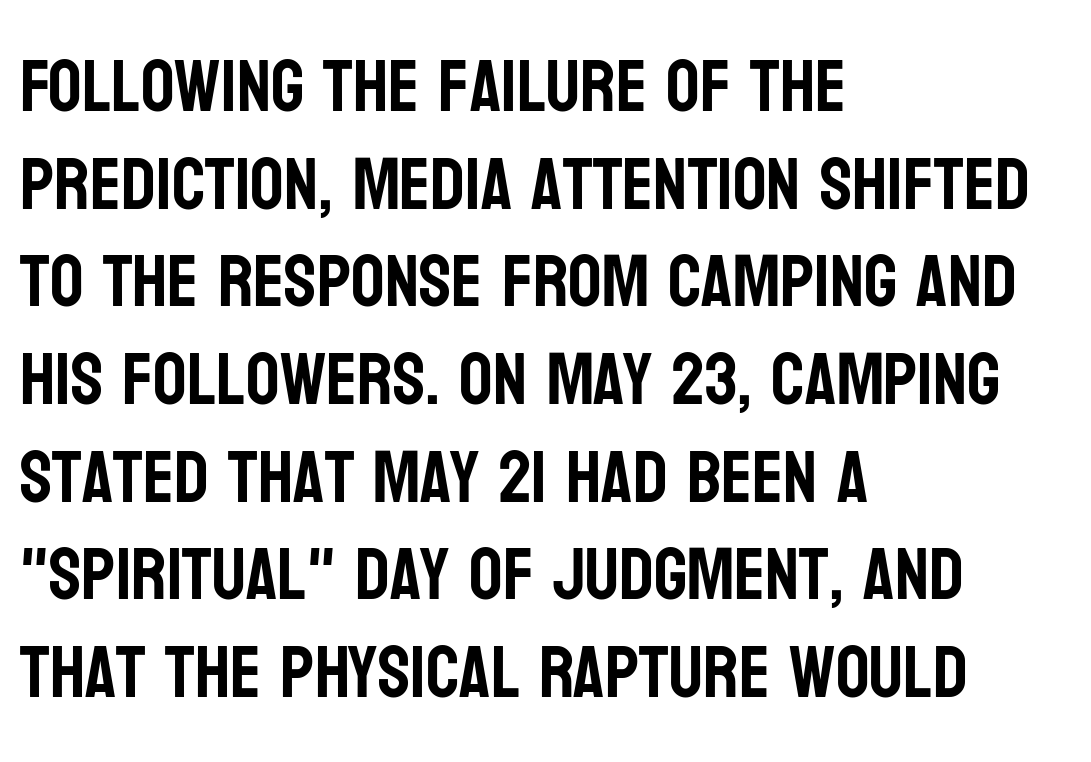
Note the varied advance widths — an 'i' is clearly narrower than an 'm'. Baseline-to-baseline distance is the conventional proportion of letter height. This rendering uses left alignment, leaving the right contour irregular. Check the space under the baseline: it is left empty.
